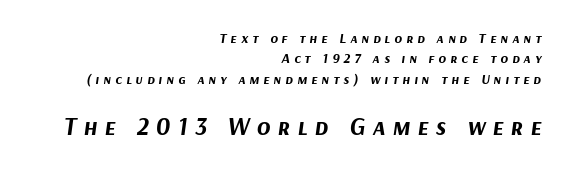
{"italic": "yes", "lean": "right", "slant_degrees": 9, "bold": "yes", "underline": "no", "align": "right", "line_spacing": "normal", "line_spacing_ratio": 1.46, "letter_spacing": "wide", "letter_spacing_em": 0.29, "larger_block": "second", "size_ratio": 1.79, "glyph_px": 25}
